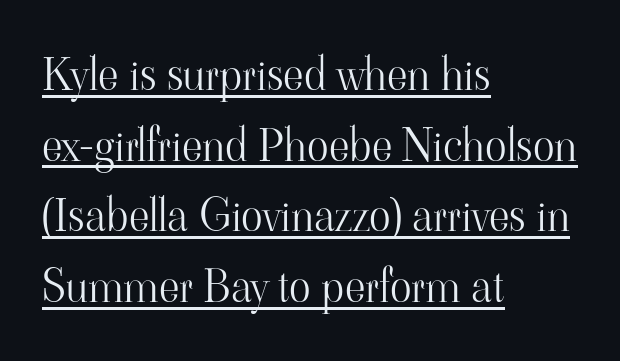
Q: Is the text bold? A: No.
Q: Is the text italic (slanted)? A: No, it is upright.
Q: Is the typeface a serif or a sans-serif typeface? A: Serif.
Q: Is the text underlined? A: Yes.
Q: How is the paragraph aligned? A: Left-aligned.
Q: Is the spacing between letters normal or unusually wide? A: Normal.
Q: Is the spacing between lines tight, normal or loose? A: Normal.
Q: Width (condensed, normal, or wide)? A: Normal.
Q: Stroke contrast? A: High.
Q: x-height? A: Small.
Q: Monospaced? A: No.
